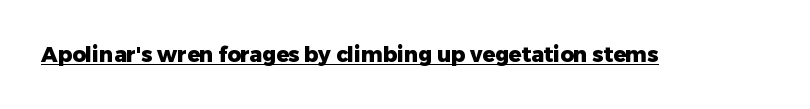
{"italic": "no", "bold": "yes", "underline": "yes", "letter_spacing": "normal", "letter_spacing_em": 0.0, "glyph_px": 21}
